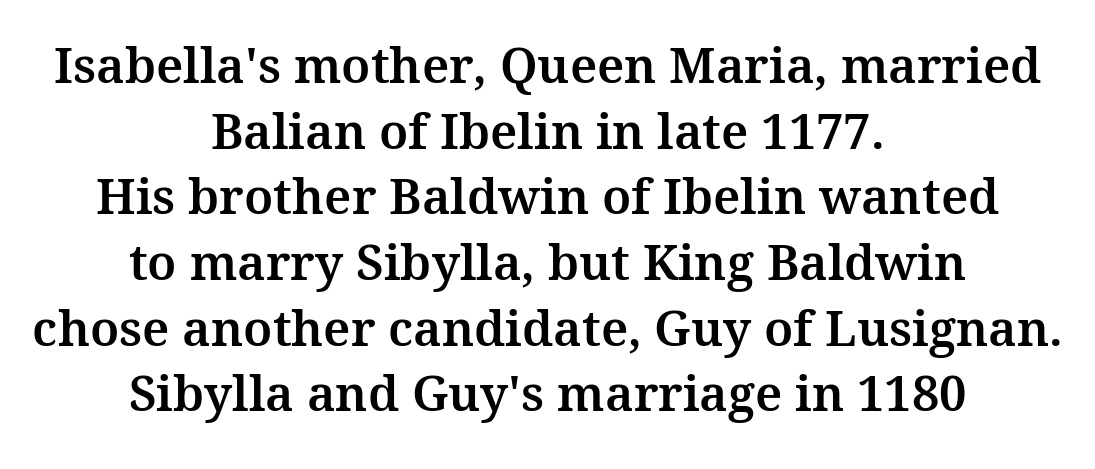
{"serif": "yes", "italic": "no", "width": "normal", "stroke_contrast": "medium", "x_height": "medium", "monospaced": "no", "underline": "no", "align": "center", "line_spacing": "normal", "line_spacing_ratio": 1.34, "letter_spacing": "normal", "letter_spacing_em": 0.0, "glyph_px": 49}
